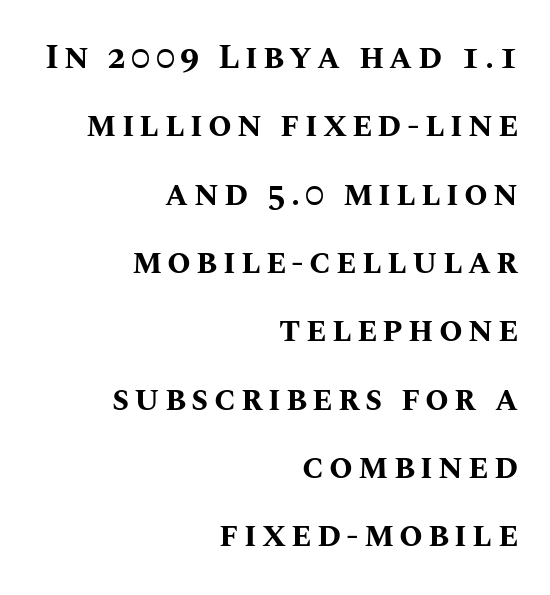
Characters remain perfectly vertical along every line. The glyphs have the mass of a bold cut. Note the varied advance widths — an 'i' is clearly narrower than an 'm'. Unmarked baselines from the first word to the last.
